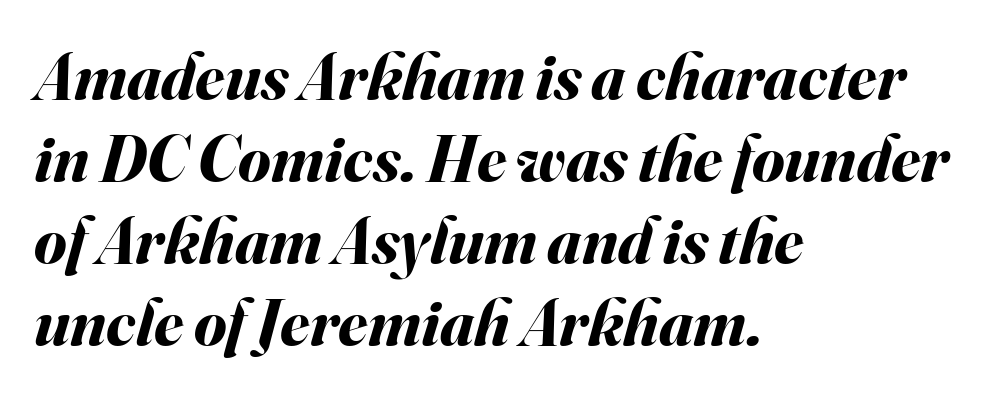
The image shows 66 px bold type, italic (leaning right); set left-aligned, line spacing 1.24x, normal letter spacing, not underlined; medium stroke contrast and a small x-height.
